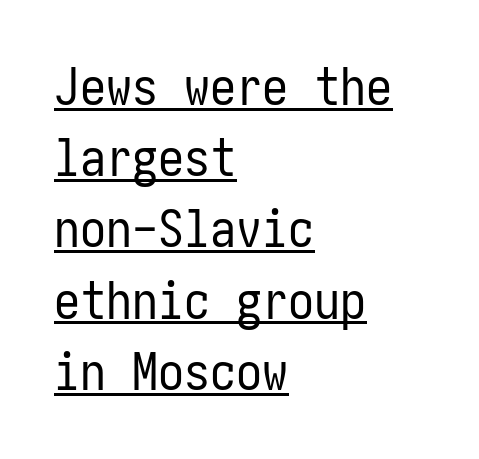
{"serif": "no", "italic": "no", "bold": "no", "weight": "regular", "width": "condensed", "stroke_contrast": "low", "x_height": "medium", "underline": "yes", "align": "left", "line_spacing": "normal", "line_spacing_ratio": 1.37, "letter_spacing": "normal", "letter_spacing_em": 0.0, "glyph_px": 52}
